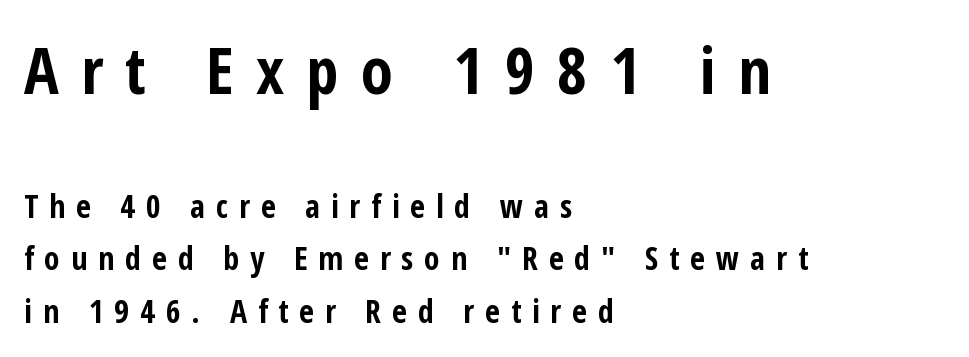
Q: Is the text bold? A: Yes.
Q: Is the text italic (slanted)? A: No, it is upright.
Q: Is the typeface a serif or a sans-serif typeface? A: Sans-serif.
Q: Is the text underlined? A: No.
Q: How is the paragraph aligned? A: Left-aligned.
Q: Is the spacing between letters normal or unusually wide? A: Unusually wide.
Q: Is the spacing between lines tight, normal or loose? A: Normal.
Q: Which block of text is set in a larger size, the first (top) or the second (bottom)? A: The first (top) one.
Q: Width (condensed, normal, or wide)? A: Condensed.
Q: Stroke contrast? A: Low.
Q: x-height? A: Medium.
Q: Monospaced? A: No.
